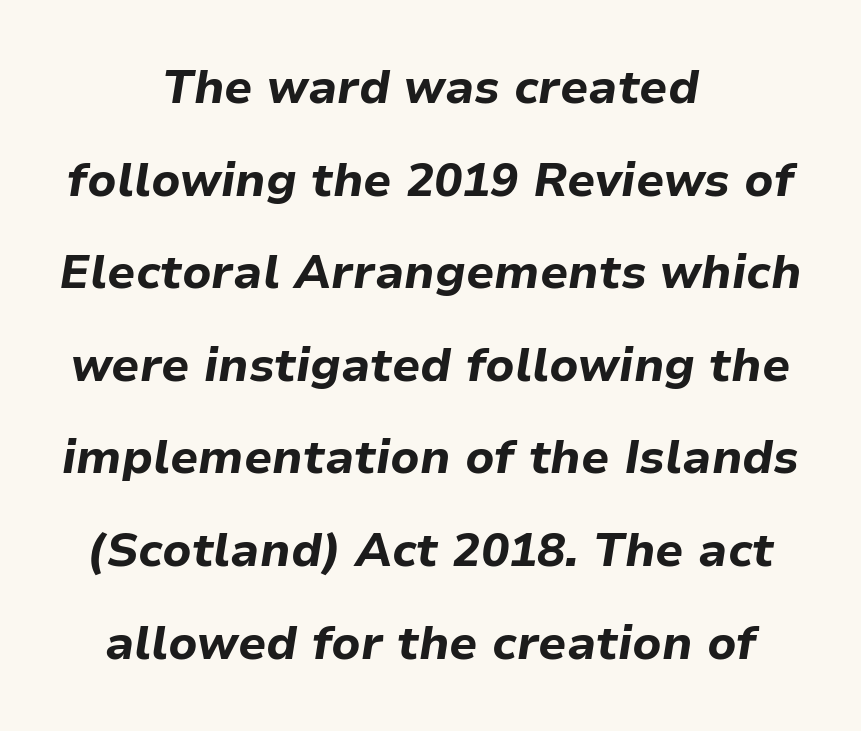
The space beneath each line is pristine and unruled. Short note: letters normally spaced. Notice the wide empty band between every row — that's loose leading. A typesetter would call this proportional, since set widths differ per character. The lettering tilts uniformly, giving the passage an italic look. Reading down the block, each line starts at a different indent, mirrored at its end.
